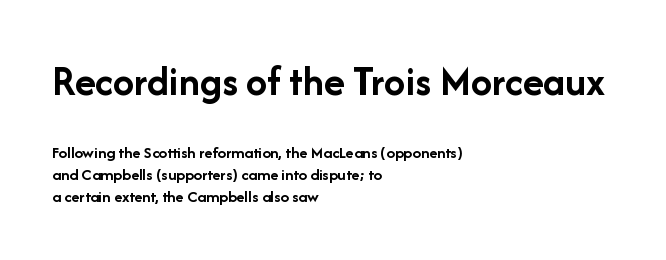
Serif or sans? Sans — the stroke terminals are bare. Type without underlining. Characters remain perfectly vertical along every line. Standard letterfit; no display-style spreading of the glyphs. Does the bottom block carry the larger type? No, the top block does.
